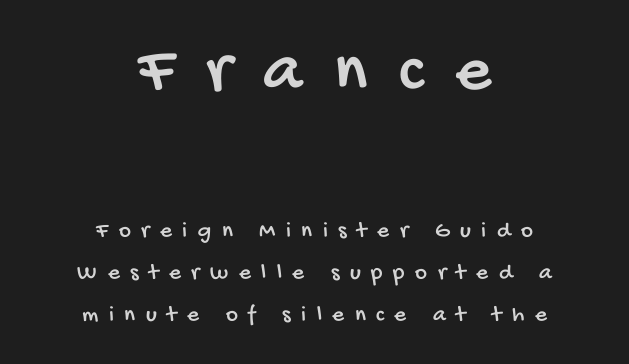
{"serif": "no", "width": "condensed", "stroke_contrast": "low", "x_height": "large", "monospaced": "no", "underline": "no", "align": "center", "line_spacing_ratio": 1.84, "letter_spacing": "wide", "letter_spacing_em": 0.46, "larger_block": "first", "size_ratio": 3.04, "glyph_px": 70}
